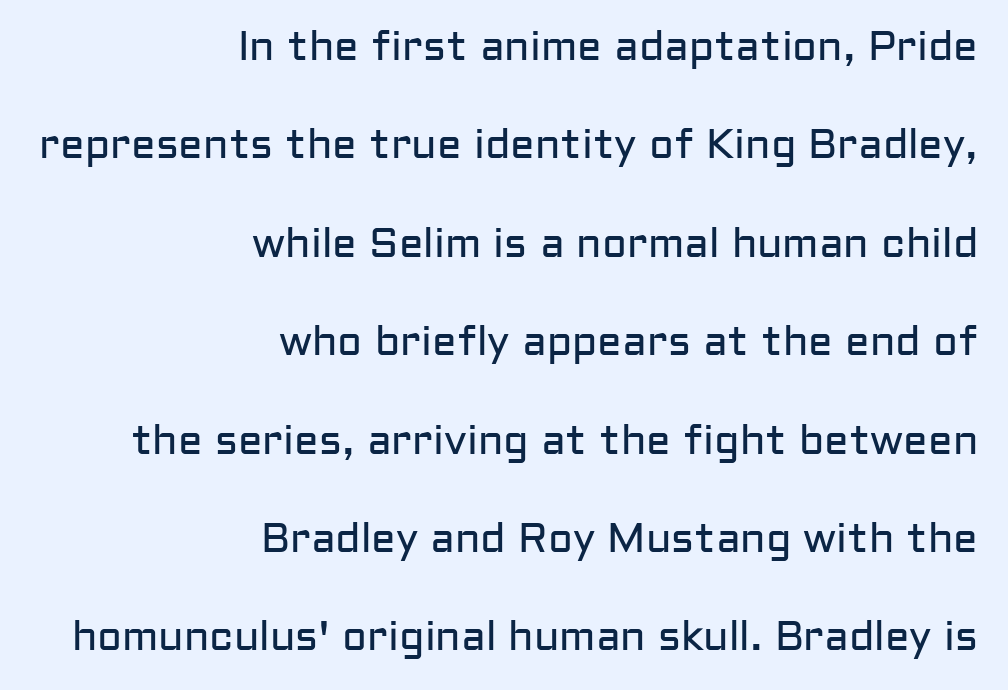
Here the designer chose a conventional face with non-uniform glyph widths. The setting favours the right margin, as signatures and pull-quotes sometimes do. This is sans-serif lettering, the kind often seen on screens and signage. A great deal of white space separates one row of letters from the next. Unmarked baselines from the first word to the last.
